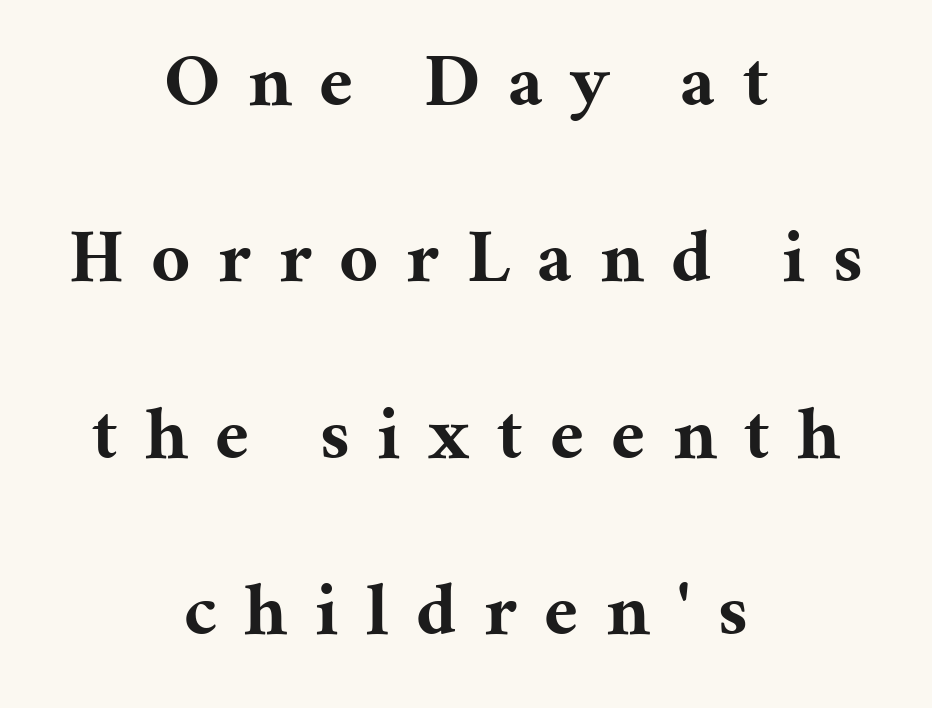
The image shows 76 px bold serif type, upright; set centered, loose line spacing (2.32x), unusually wide letter spacing (+0.36 em), not underlined; medium stroke contrast and a medium x-height.
